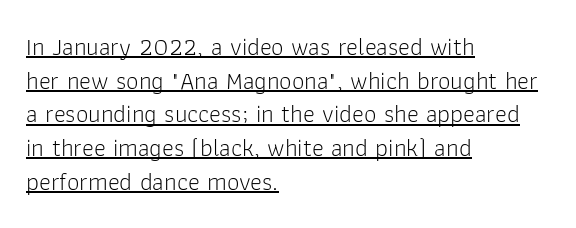
The image shows 25 px text type, upright; set left-aligned, normal line spacing (1.35x), normal letter spacing, underlined.
